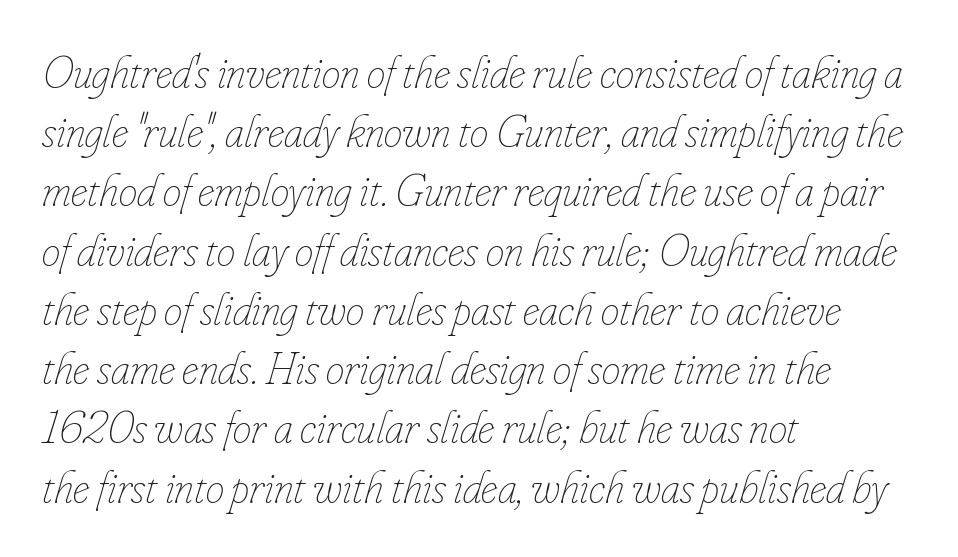
{"italic": "yes", "lean": "right", "slant_degrees": 16, "bold": "no", "weight": "thin", "width": "condensed", "stroke_contrast": "low", "x_height": "small", "monospaced": "no", "underline": "no", "align": "left", "line_spacing": "normal", "line_spacing_ratio": 1.26, "letter_spacing": "normal", "letter_spacing_em": 0.0, "glyph_px": 47}
